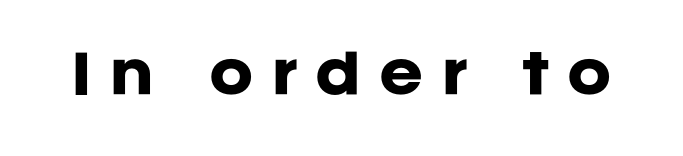
The image shows 53 px heavy sans-serif type, upright; set unusually wide letter spacing (+0.33 em), not underlined; low stroke contrast and a large x-height.
